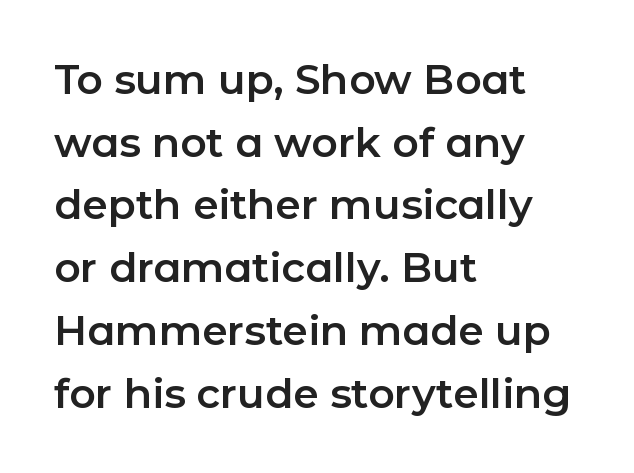
Is the block centered? No — it sits flush against the left margin. A typesetter would call this proportional, since set widths differ per character. This rendering leaves character spacing at its baseline value. Has an underline been added? It has not. Note: no serifs on the glyphs. Is there much room between lines? A standard amount, neither cramped nor airy.
